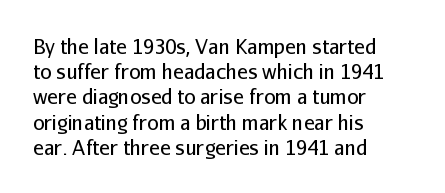
The image shows 20 px text type, upright; set left-aligned, normal line spacing (1.26x), normal letter spacing, not underlined.
